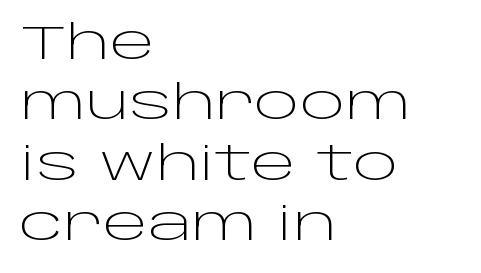
{"serif": "no", "italic": "no", "bold": "no", "weight": "light", "width": "wide", "stroke_contrast": "low", "x_height": "large", "monospaced": "no", "underline": "no", "align": "left", "line_spacing": "normal", "line_spacing_ratio": 1.26, "letter_spacing": "normal", "letter_spacing_em": 0.0, "glyph_px": 48}
